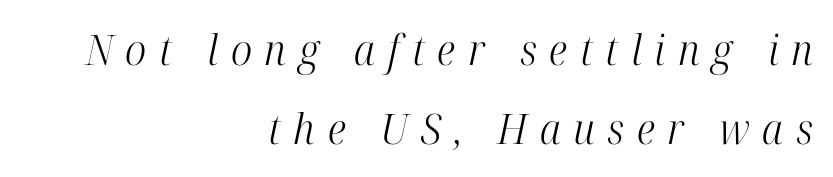
Q: Is the text bold? A: No.
Q: Is the text italic (slanted)? A: Yes, it leans right by about 12 degrees.
Q: Is the typeface a serif or a sans-serif typeface? A: Serif.
Q: Is the text underlined? A: No.
Q: How is the paragraph aligned? A: Right-aligned.
Q: Is the spacing between letters normal or unusually wide? A: Unusually wide.
Q: Width (condensed, normal, or wide)? A: Condensed.
Q: Stroke contrast? A: High.
Q: x-height? A: Medium.
Q: Monospaced? A: No.
